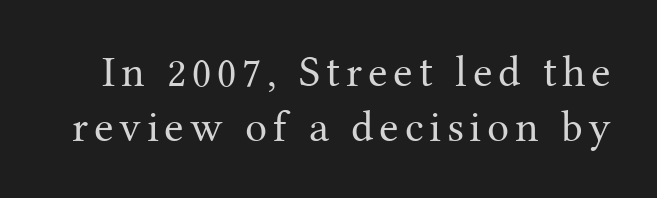
Q: Is the text bold? A: No.
Q: Is the text italic (slanted)? A: No, it is upright.
Q: Is the typeface a serif or a sans-serif typeface? A: Serif.
Q: Is the text underlined? A: No.
Q: Is the spacing between lines tight, normal or loose? A: Normal.
Q: Width (condensed, normal, or wide)? A: Normal.
Q: Stroke contrast? A: Medium.
Q: x-height? A: Medium.
Q: Monospaced? A: No.
